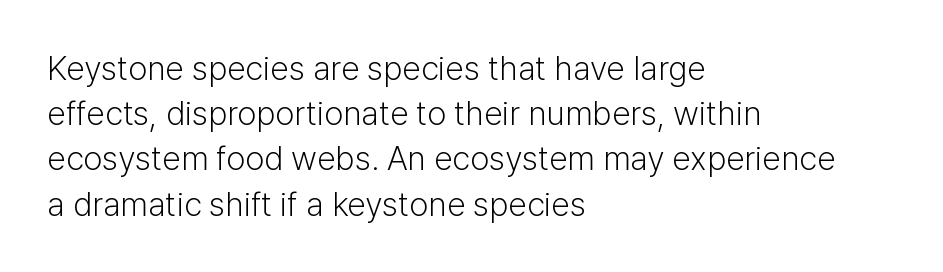
{"serif": "no", "italic": "no", "bold": "no", "weight": "light", "width": "normal", "stroke_contrast": "low", "x_height": "medium", "monospaced": "no", "underline": "no", "align": "left", "line_spacing": "normal", "line_spacing_ratio": 1.33, "letter_spacing": "normal", "letter_spacing_em": 0.0, "glyph_px": 34}
